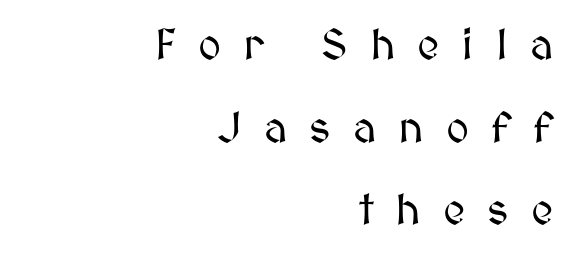
The image shows 44 px text type, upright; set right-aligned, line spacing 1.88x, unusually wide letter spacing (+0.5 em), not underlined; medium stroke contrast and a medium x-height.
